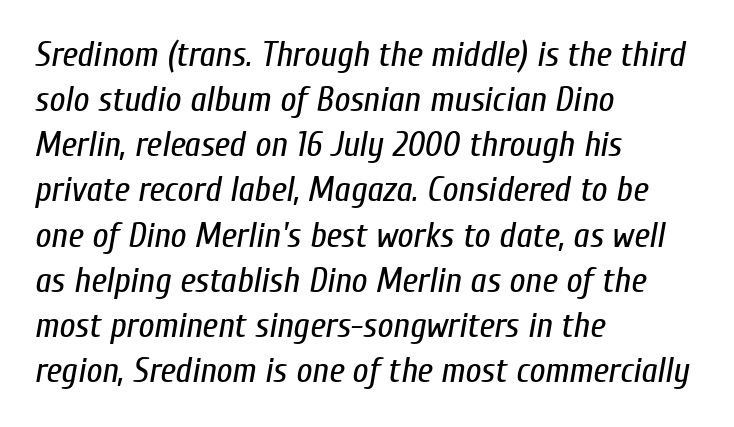
Which margin do the lines hug? The left one — the right edge is uneven. What's the leading like? Ordinary, nothing unusual. Rule under the text: the space is simply empty. Letter spacing: default. Slanted lettering throughout. Proportional: the letters do not fall into vertical columns.
